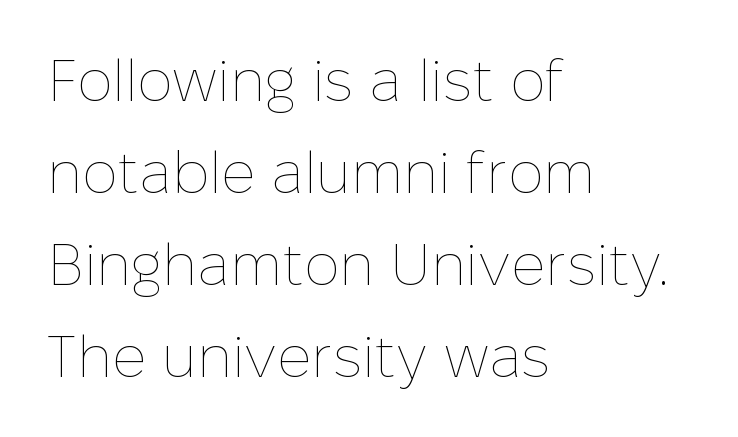
You can tell it's not italic because the verticals are truly vertical. The passage shown is typed in a proportional face where columns would drift. The paragraph has a hard left edge and a soft right edge. The line-height multiplier appears to be the usual default. Plain, unruled lines of type.
